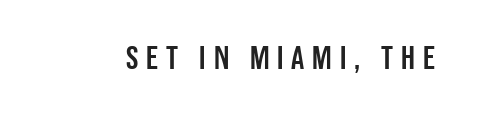
The passage shown has open, widely tracked lettering throughout. The passage shown is not underscored anywhere. A typesetter would call this proportional, since set widths differ per character. Letterform terminals end flat and unadorned throughout the passage.
